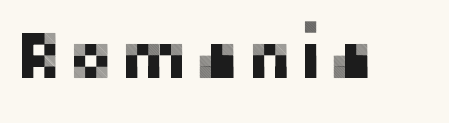
{"serif": "no", "italic": "no", "width": "normal", "stroke_contrast": "low", "x_height": "medium", "monospaced": "no", "underline": "no", "glyph_px": 67}
